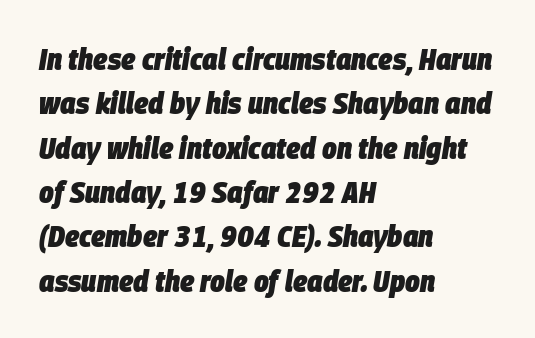
The tracking reads as untouched default to a designer's eye. Observe the lean: these are italic letterforms. Regarding leading, the lines here are spaced in the standard way. Left-aligned paragraph, ragged on the right. Has an underline been added? It has not.
